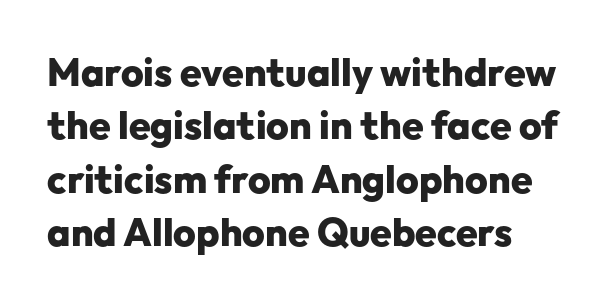
Q: Is the text bold? A: Yes.
Q: Is the text italic (slanted)? A: No, it is upright.
Q: Is the typeface a serif or a sans-serif typeface? A: Sans-serif.
Q: Is the text underlined? A: No.
Q: Is the spacing between letters normal or unusually wide? A: Normal.
Q: Is the spacing between lines tight, normal or loose? A: Normal.
Q: Width (condensed, normal, or wide)? A: Normal.
Q: Stroke contrast? A: Low.
Q: x-height? A: Medium.
Q: Monospaced? A: No.
